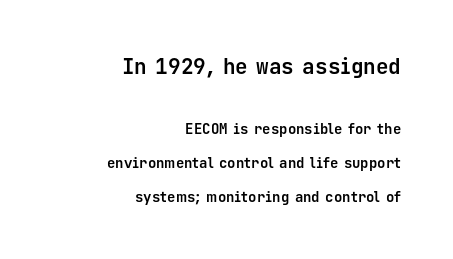
The image shows 21 px bold type, upright; set right-aligned, loose line spacing (2.41x), normal letter spacing, not underlined; the first (top) block is 1.5x larger.
